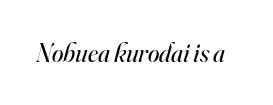
This rendering leaves character spacing at its baseline value. No letter is thick-stroked: the sample isn't bold. Descenders hang freely into open space. Every character sits at an angle, as italics do.
